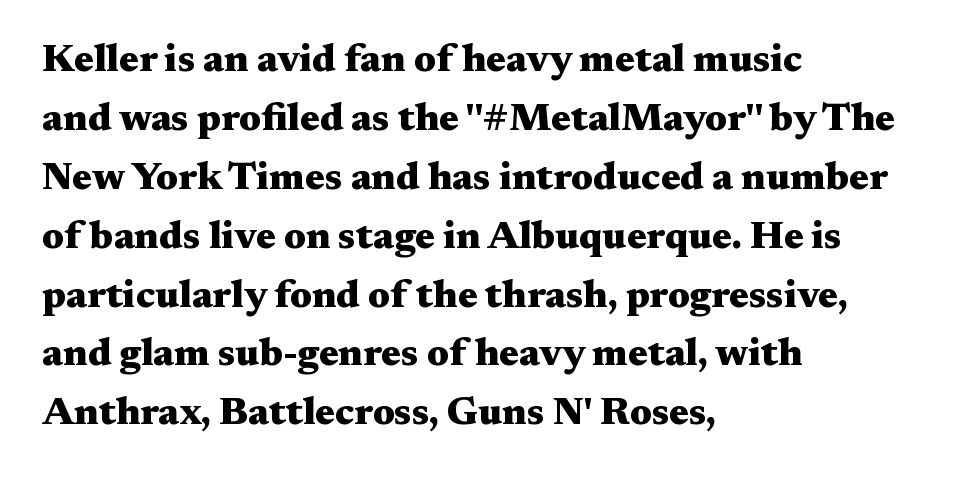
The image shows 39 px heavy, wide serif type, upright; set left-aligned, normal line spacing (1.51x), normal letter spacing, not underlined; medium stroke contrast and a medium x-height.
